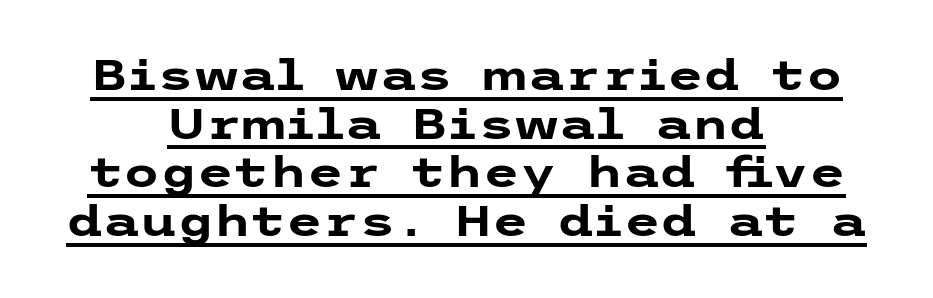
{"serif": "no", "italic": "no", "bold": "yes", "weight": "heavy", "width": "wide", "stroke_contrast": "low", "x_height": "medium", "underline": "yes", "align": "center", "line_spacing_ratio": 1.16, "letter_spacing": "normal", "letter_spacing_em": 0.0, "glyph_px": 42}
